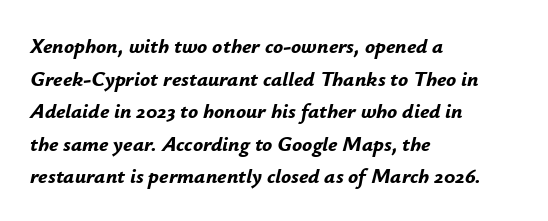
The image shows 21 px bold type, italic (leaning right); set left-aligned, normal line spacing (1.55x), normal letter spacing, not underlined.
